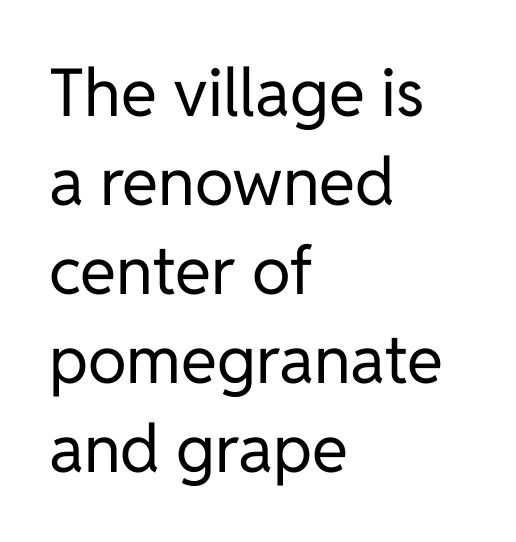
Line beginnings align vertically; line endings do not. No letter is thick-stroked: the sample isn't bold. Vertically, the passage feels balanced, rows spaced as you'd expect. Plain, unruled lines of type. The rendering keeps characters at their native spacing. These lines were composed using upright roman letters.
